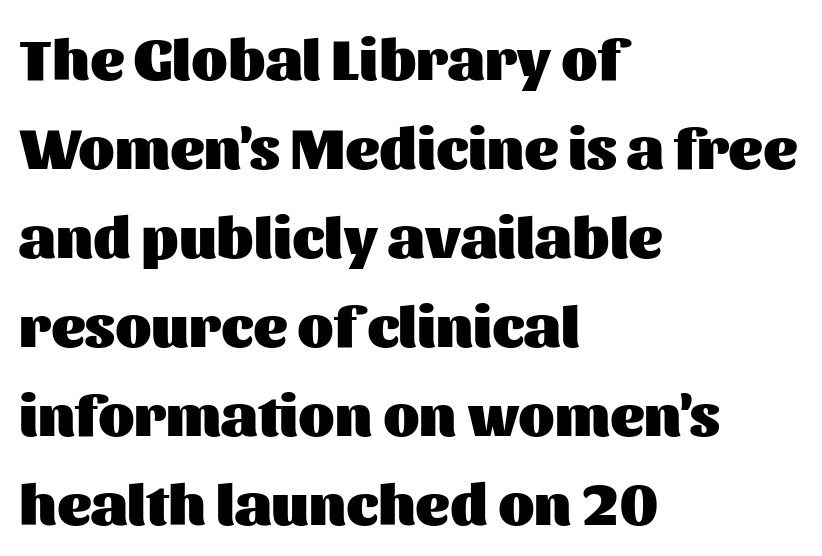
{"serif": "no", "italic": "no", "bold": "yes", "weight": "heavy", "width": "normal", "stroke_contrast": "medium", "x_height": "medium", "monospaced": "no", "underline": "no", "align": "left", "line_spacing": "normal", "line_spacing_ratio": 1.51, "letter_spacing": "normal", "letter_spacing_em": 0.0, "glyph_px": 59}
